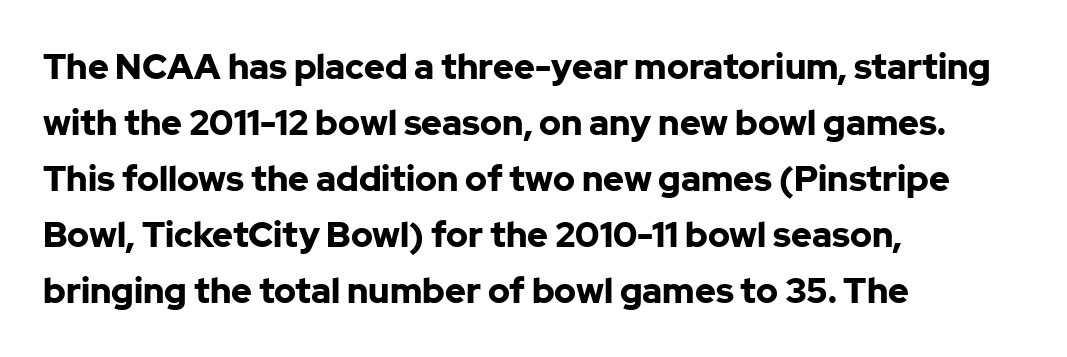
The image shows 35 px bold sans-serif type, upright; set left-aligned, normal line spacing (1.6x), normal letter spacing, not underlined; low stroke contrast and a medium x-height.
